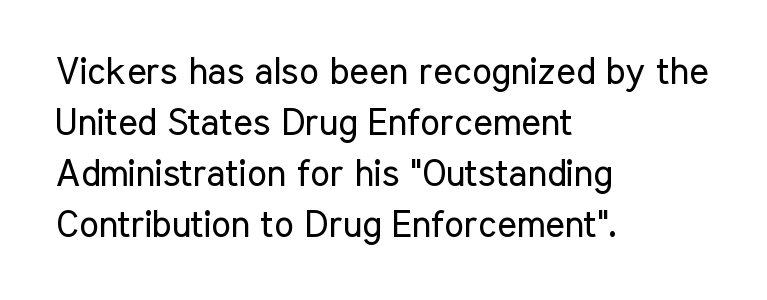
{"serif": "no", "italic": "no", "bold": "no", "weight": "regular", "width": "condensed", "stroke_contrast": "low", "x_height": "medium", "monospaced": "no", "underline": "no", "align": "left", "line_spacing": "normal", "line_spacing_ratio": 1.38, "letter_spacing": "normal", "letter_spacing_em": 0.0, "glyph_px": 37}
